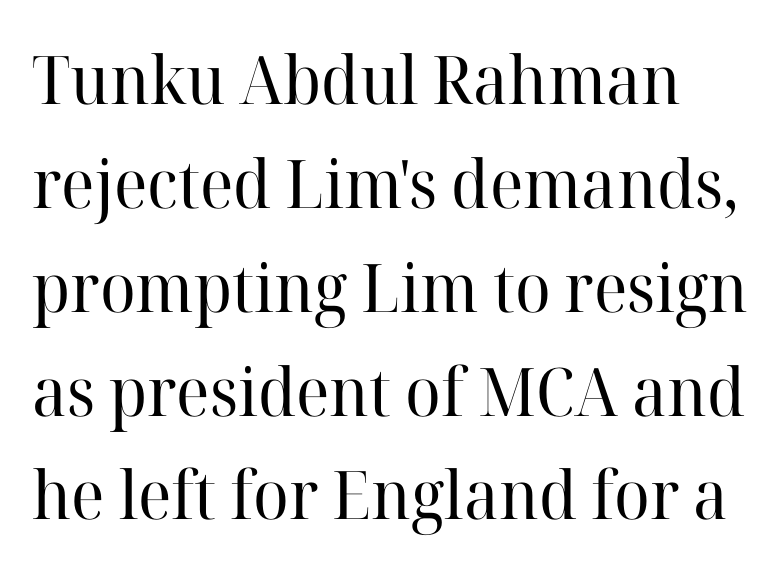
Observe the ordinary spacing: letters are neighbours, not strangers. No word sits above an underline. In terms of posture, this sample is upright. The strokes carry an ordinary text weight at most. Stroke terminals: seriffed.
